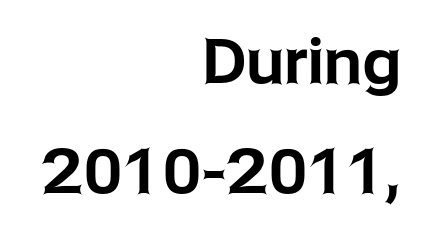
Q: Is the text italic (slanted)? A: No, it is upright.
Q: Is the typeface a serif or a sans-serif typeface? A: Sans-serif.
Q: Is the text underlined? A: No.
Q: How is the paragraph aligned? A: Right-aligned.
Q: Is the spacing between letters normal or unusually wide? A: Normal.
Q: Width (condensed, normal, or wide)? A: Normal.
Q: Stroke contrast? A: Low.
Q: x-height? A: Medium.
Q: Monospaced? A: No.
